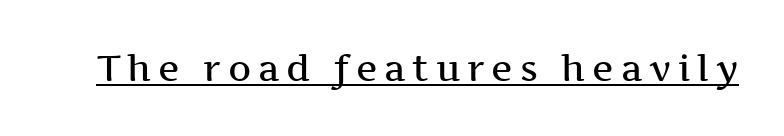
{"serif": "yes", "italic": "no", "bold": "semi", "weight": "semibold", "width": "wide", "stroke_contrast": "medium", "x_height": "medium", "monospaced": "no", "underline": "yes", "glyph_px": 36}
